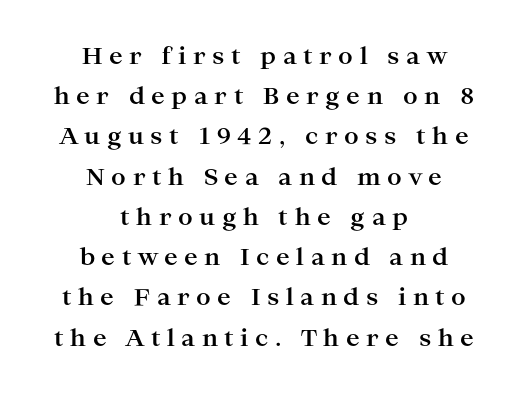
Reading down the block, each line starts at a different indent, mirrored at its end. Words float on clear page, feet unadorned. This is heavy type, rendered in bold. Observe the wide spacing: letters keep a clear distance from each other. Vertical strokes here are truly vertical.
